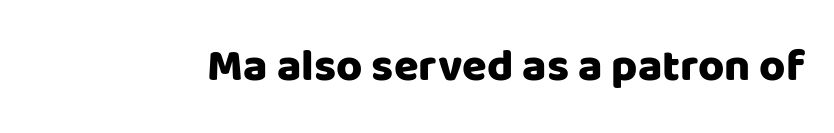
Rule under the text: the space is simply empty. A typesetter would call this proportional, since set widths differ per character. In terms of letterspacing, this is plain default setting. Italic: no, the glyphs are upright roman.
